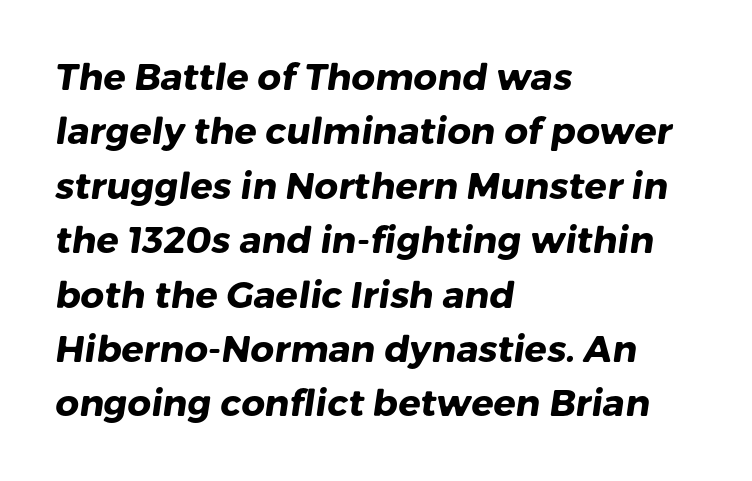
Q: Is the text bold? A: Yes.
Q: Is the typeface a serif or a sans-serif typeface? A: Sans-serif.
Q: Is the text underlined? A: No.
Q: How is the paragraph aligned? A: Left-aligned.
Q: Is the spacing between letters normal or unusually wide? A: Normal.
Q: Is the spacing between lines tight, normal or loose? A: Normal.
Q: Width (condensed, normal, or wide)? A: Normal.
Q: Stroke contrast? A: Low.
Q: x-height? A: Medium.
Q: Monospaced? A: No.
